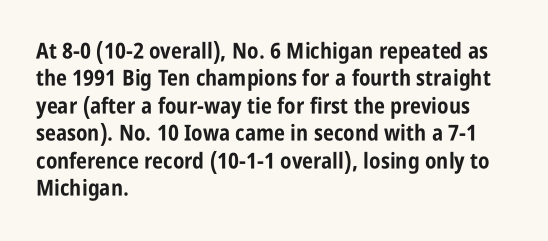
{"italic": "no", "bold": "yes", "underline": "no", "align": "left", "line_spacing": "normal", "line_spacing_ratio": 1.25, "letter_spacing": "normal", "letter_spacing_em": 0.0, "glyph_px": 22}
